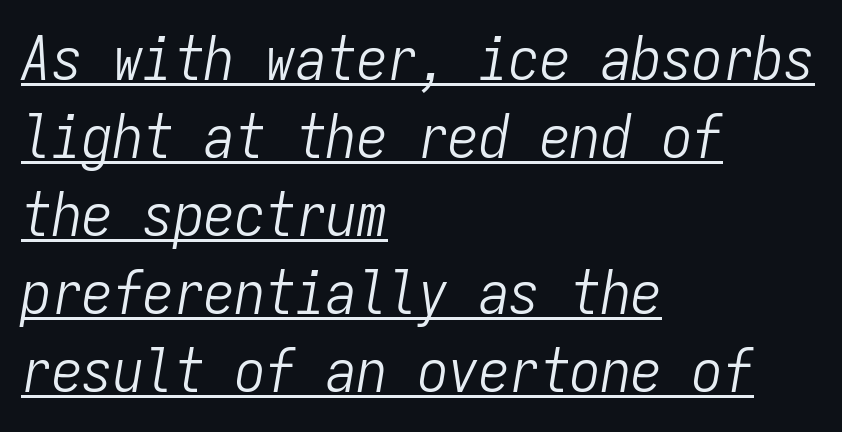
{"italic": "yes", "lean": "right", "slant_degrees": 9, "bold": "no", "weight": "light", "width": "condensed", "stroke_contrast": "low", "x_height": "medium", "monospaced": "yes", "underline": "yes", "align": "left", "line_spacing": "normal", "line_spacing_ratio": 1.28, "letter_spacing": "normal", "letter_spacing_em": 0.0, "glyph_px": 61}
